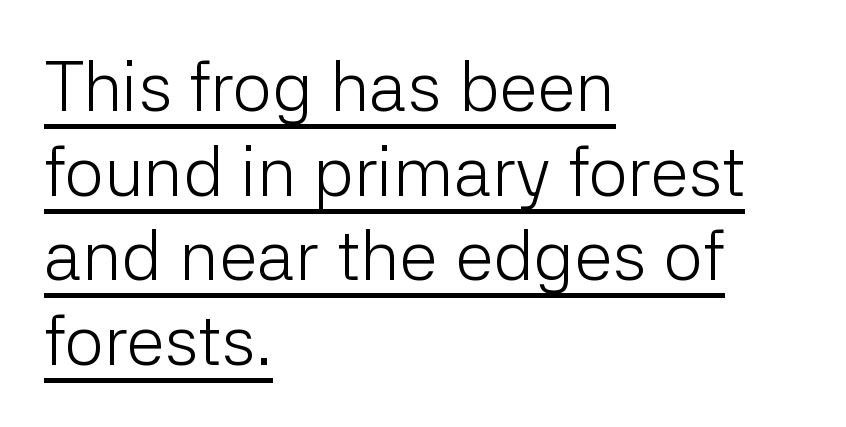
{"serif": "no", "italic": "no", "bold": "no", "weight": "light", "width": "normal", "stroke_contrast": "low", "x_height": "medium", "monospaced": "no", "underline": "yes", "align": "left", "line_spacing_ratio": 1.21, "letter_spacing": "normal", "letter_spacing_em": 0.0, "glyph_px": 70}
